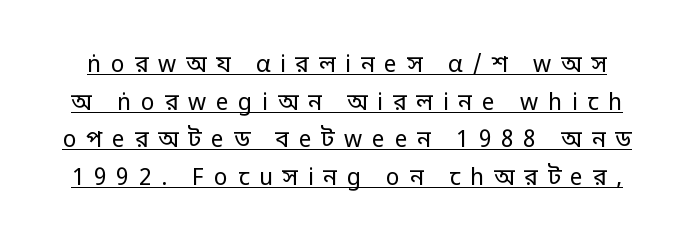
Q: Is the text bold? A: No.
Q: Is the text italic (slanted)? A: No, it is upright.
Q: Is the text underlined? A: Yes.
Q: Is the spacing between letters normal or unusually wide? A: Unusually wide.
Q: Is the spacing between lines tight, normal or loose? A: Normal.
